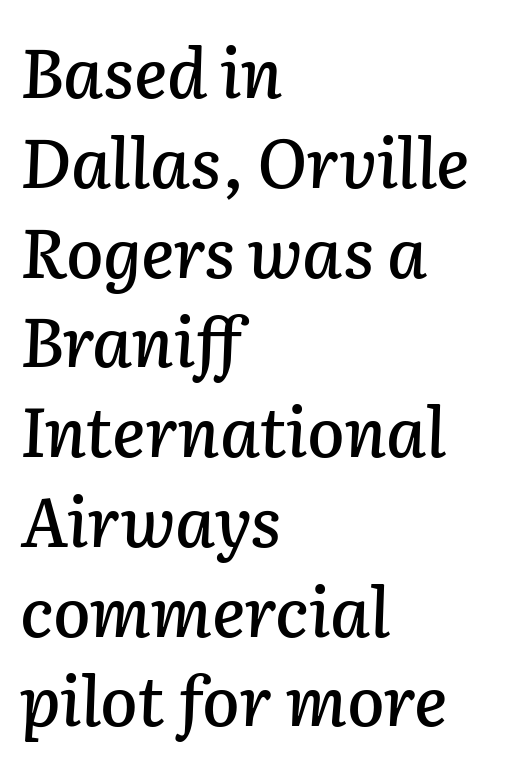
{"italic": "yes", "lean": "right", "slant_degrees": 2, "width": "normal", "stroke_contrast": "low", "x_height": "medium", "monospaced": "no", "underline": "no", "align": "left", "line_spacing": "normal", "line_spacing_ratio": 1.32, "letter_spacing": "normal", "letter_spacing_em": 0.0, "glyph_px": 68}
